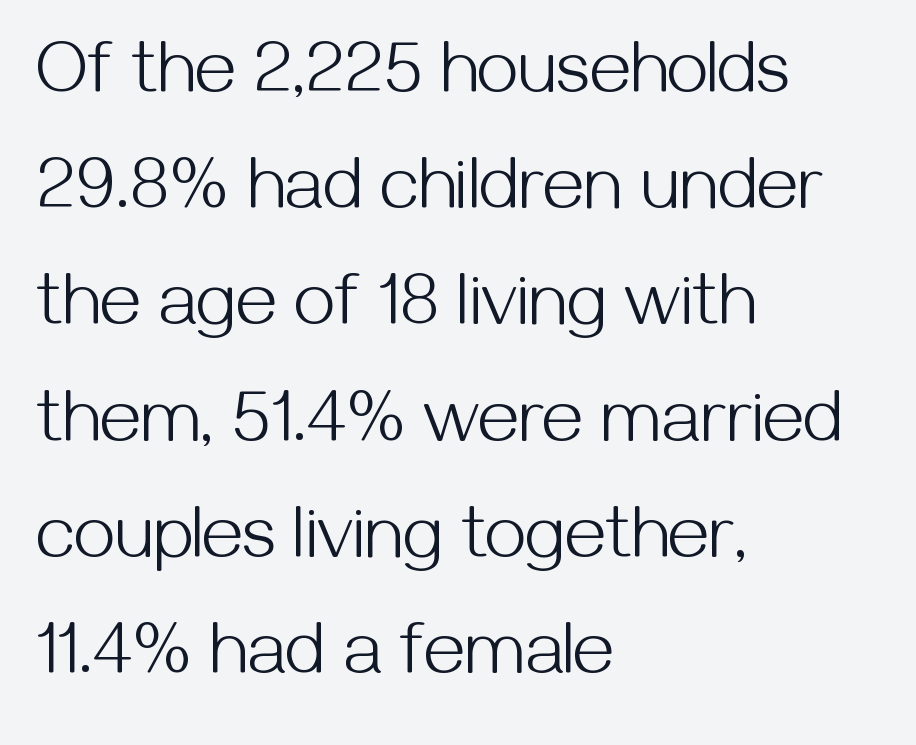
This sample uses an upright cut, with every glyph sitting square on the baseline. Stem width sits at or under what a default text font uses. Reading down the column, the eye jumps a familiar distance to each next line. Note: no serifs on the glyphs.
